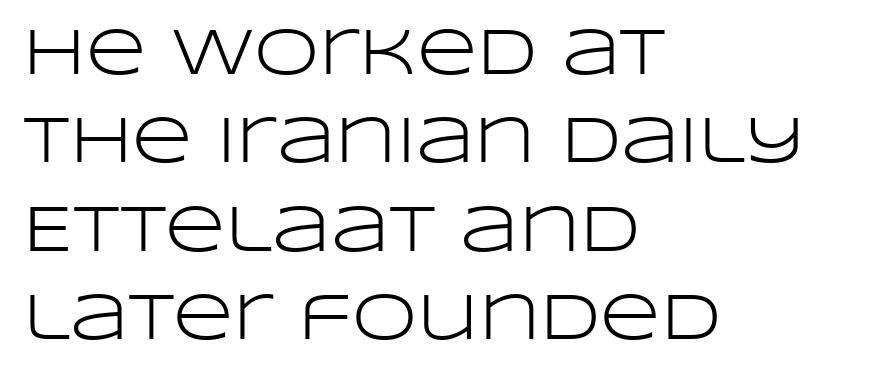
{"serif": "no", "italic": "no", "bold": "no", "weight": "light", "width": "wide", "stroke_contrast": "low", "x_height": "large", "monospaced": "no", "underline": "no", "align": "left", "line_spacing": "normal", "line_spacing_ratio": 1.34, "letter_spacing": "normal", "letter_spacing_em": 0.0, "glyph_px": 66}
